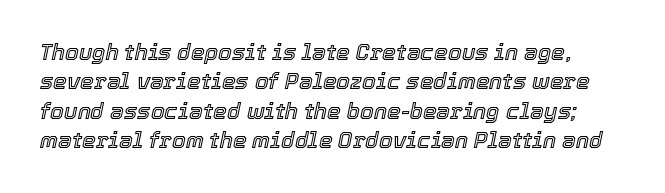
{"italic": "yes", "lean": "right", "slant_degrees": 12, "underline": "no", "line_spacing": "normal", "line_spacing_ratio": 1.33, "letter_spacing": "normal", "letter_spacing_em": 0.0, "glyph_px": 22}
